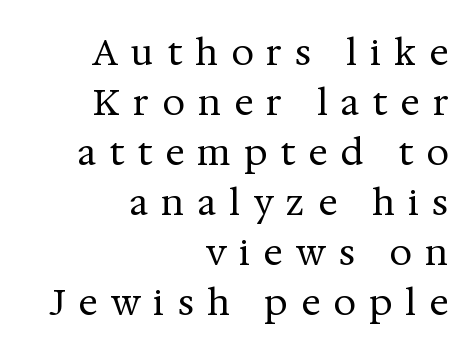
To sum up the face: it has serifs. Line ends are locked; line starts wander. The letterforms stand isolated, each surrounded by extra space. Ink coverage per letter is moderate at most. The lines sit at an ordinary, default distance from one another.
